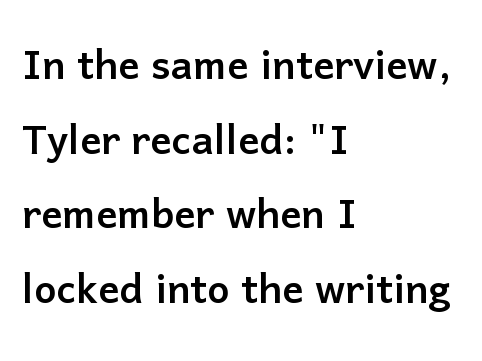
{"serif": "no", "italic": "no", "width": "normal", "stroke_contrast": "low", "x_height": "medium", "monospaced": "no", "underline": "no", "align": "left", "line_spacing": "normal", "line_spacing_ratio": 1.41, "letter_spacing": "normal", "letter_spacing_em": 0.0, "glyph_px": 53}
